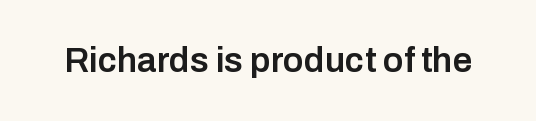
The image shows 35 px semibold sans-serif type, upright; set normal letter spacing, not underlined; low stroke contrast and a medium x-height.
